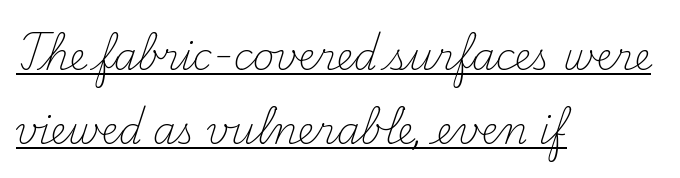
Layout note: lines flush left. Weight: in the light-to-regular range. A typesetter would call this proportional, since set widths differ per character. Is there an underline? Yes — a line sits under the letters.
